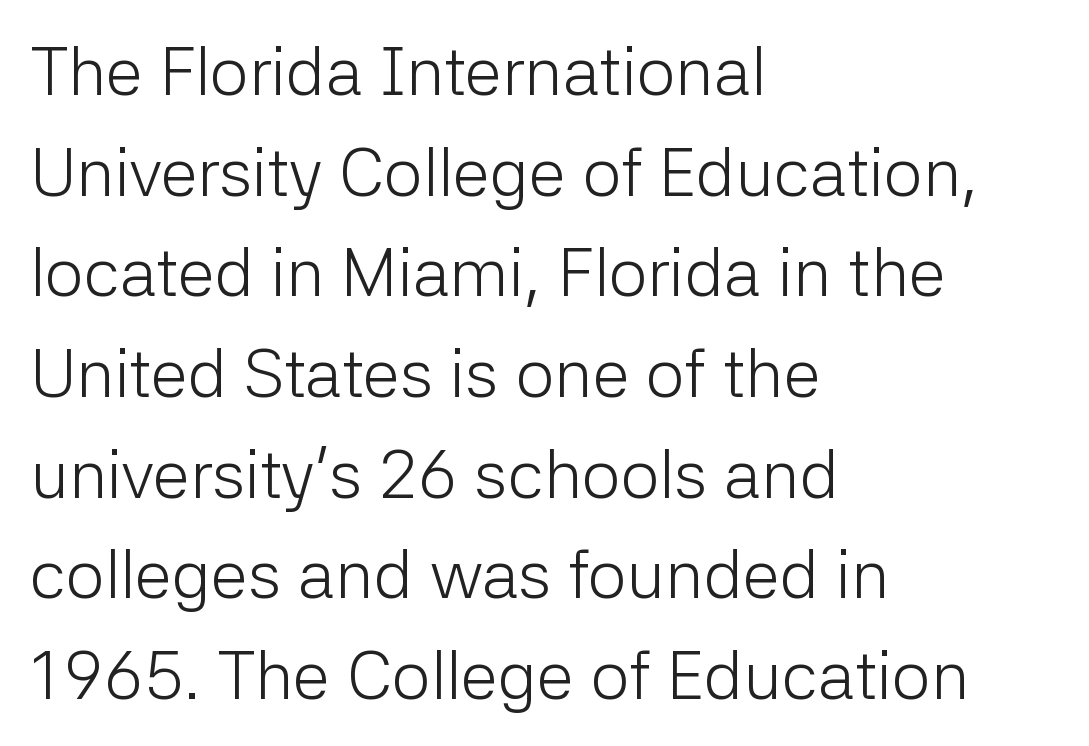
Q: Is the text bold? A: No.
Q: Is the text italic (slanted)? A: No, it is upright.
Q: Is the typeface a serif or a sans-serif typeface? A: Sans-serif.
Q: Is the text underlined? A: No.
Q: How is the paragraph aligned? A: Left-aligned.
Q: Is the spacing between letters normal or unusually wide? A: Normal.
Q: Is the spacing between lines tight, normal or loose? A: Normal.
Q: Width (condensed, normal, or wide)? A: Normal.
Q: Stroke contrast? A: Low.
Q: x-height? A: Medium.
Q: Monospaced? A: No.
